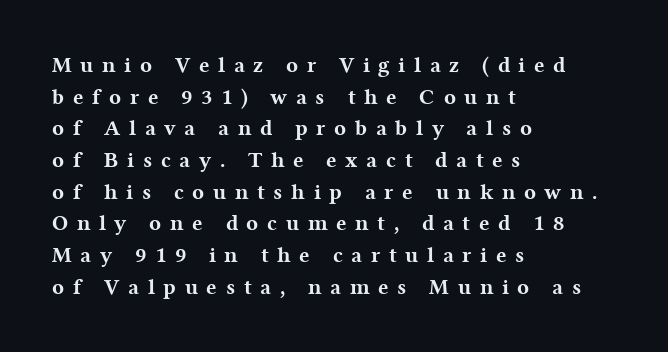
Q: Is the text bold? A: Yes.
Q: Is the text italic (slanted)? A: No, it is upright.
Q: Is the text underlined? A: No.
Q: How is the paragraph aligned? A: Left-aligned.
Q: Is the spacing between letters normal or unusually wide? A: Unusually wide.
Q: Is the spacing between lines tight, normal or loose? A: Normal.
